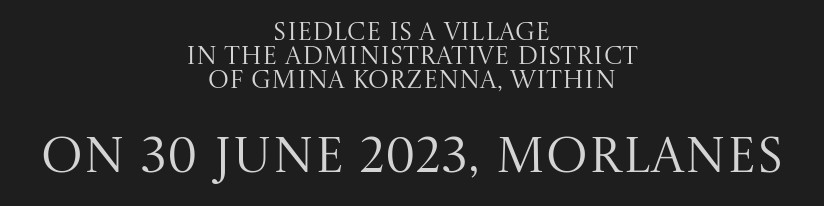
Q: Is the text bold? A: No.
Q: Is the text italic (slanted)? A: No, it is upright.
Q: Is the typeface a serif or a sans-serif typeface? A: Serif.
Q: Is the text underlined? A: No.
Q: How is the paragraph aligned? A: Centered.
Q: Is the spacing between letters normal or unusually wide? A: Normal.
Q: Is the spacing between lines tight, normal or loose? A: Tight.
Q: Which block of text is set in a larger size, the first (top) or the second (bottom)? A: The second (bottom) one.
Q: Width (condensed, normal, or wide)? A: Normal.
Q: Stroke contrast? A: Medium.
Q: x-height? A: Large.
Q: Monospaced? A: No.
